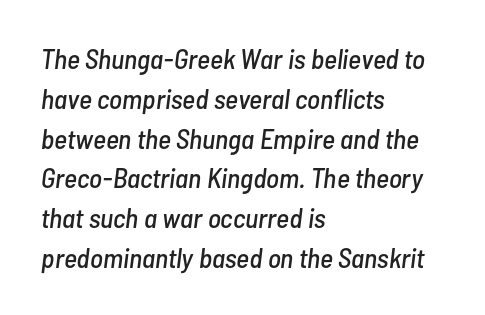
The image shows 28 px condensed type, italic (leaning right); set left-aligned, normal line spacing (1.42x), normal letter spacing, not underlined; low stroke contrast and a medium x-height.
